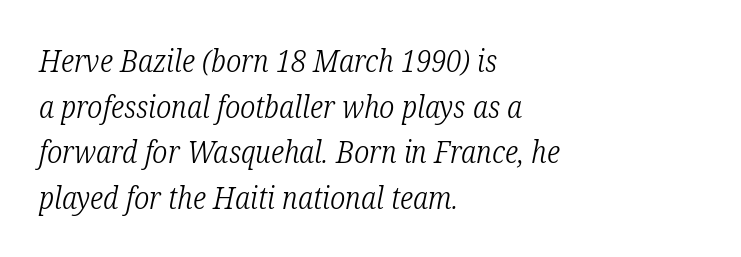
{"serif": "yes", "italic": "yes", "lean": "right", "slant_degrees": 12, "bold": "no", "weight": "light", "width": "condensed", "stroke_contrast": "low", "x_height": "medium", "monospaced": "no", "underline": "no", "align": "left", "line_spacing": "normal", "line_spacing_ratio": 1.52, "letter_spacing": "normal", "letter_spacing_em": 0.0, "glyph_px": 30}
